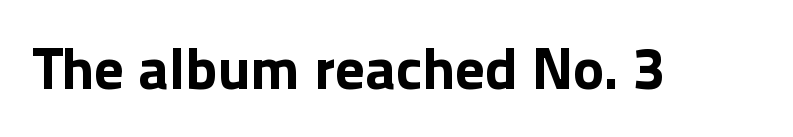
The image shows 59 px bold sans-serif type, upright; set normal letter spacing, not underlined; a medium x-height.
